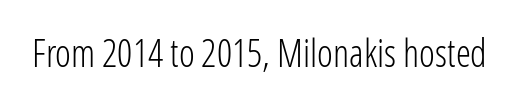
{"serif": "no", "italic": "no", "bold": "no", "weight": "light", "width": "condensed", "stroke_contrast": "low", "x_height": "medium", "monospaced": "no", "underline": "no", "letter_spacing": "normal", "letter_spacing_em": 0.0, "glyph_px": 38}
